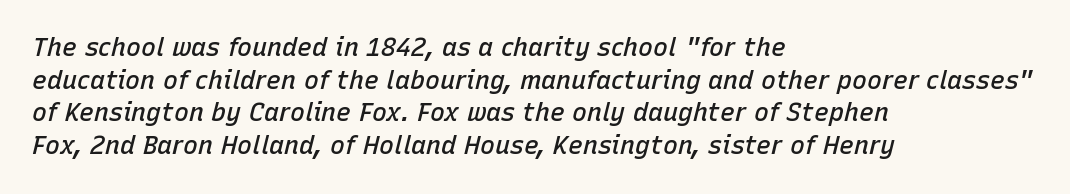
Q: Is the text bold? A: Semi-bold.
Q: Is the text italic (slanted)? A: Yes, it leans right by about 15 degrees.
Q: Is the text underlined? A: No.
Q: How is the paragraph aligned? A: Left-aligned.
Q: Is the spacing between letters normal or unusually wide? A: Normal.
Q: Is the spacing between lines tight, normal or loose? A: Normal.
